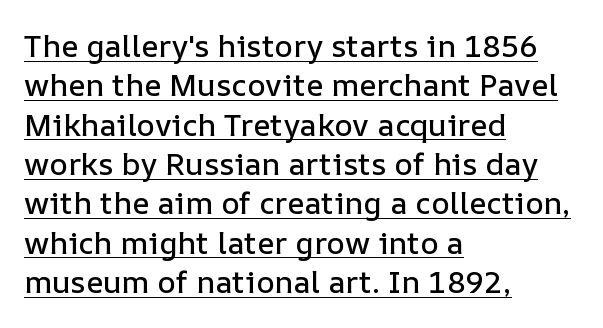
The image shows 31 px text type, upright; set left-aligned, normal line spacing (1.27x), normal letter spacing, underlined; low stroke contrast and a medium x-height.
